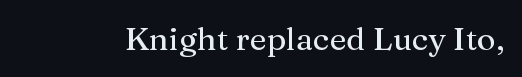
{"serif": "yes", "italic": "no", "width": "normal", "stroke_contrast": "medium", "x_height": "medium", "monospaced": "no", "underline": "no", "letter_spacing": "normal", "letter_spacing_em": 0.0, "glyph_px": 32}
